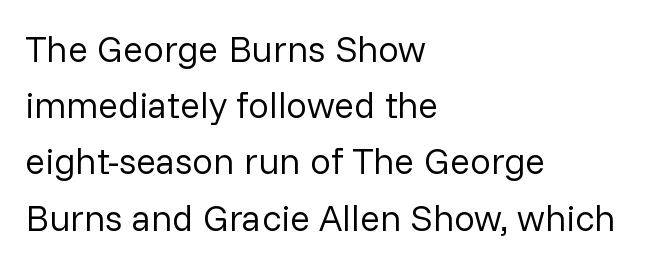
Q: Is the text bold? A: No.
Q: Is the text italic (slanted)? A: No, it is upright.
Q: Is the typeface a serif or a sans-serif typeface? A: Sans-serif.
Q: Is the text underlined? A: No.
Q: How is the paragraph aligned? A: Left-aligned.
Q: Is the spacing between letters normal or unusually wide? A: Normal.
Q: Is the spacing between lines tight, normal or loose? A: Normal.
Q: Width (condensed, normal, or wide)? A: Normal.
Q: Stroke contrast? A: Low.
Q: x-height? A: Medium.
Q: Monospaced? A: No.
